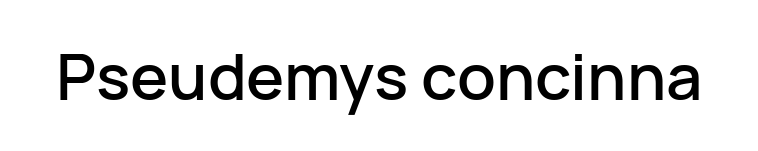
{"serif": "no", "italic": "no", "width": "normal", "stroke_contrast": "low", "x_height": "medium", "monospaced": "no", "underline": "no", "letter_spacing": "normal", "letter_spacing_em": 0.0, "glyph_px": 64}
